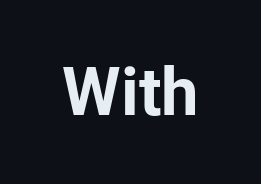
Q: Is the text bold? A: Yes.
Q: Is the text italic (slanted)? A: No, it is upright.
Q: Is the typeface a serif or a sans-serif typeface? A: Sans-serif.
Q: Is the text underlined? A: No.
Q: Is the spacing between letters normal or unusually wide? A: Normal.
Q: Width (condensed, normal, or wide)? A: Normal.
Q: Stroke contrast? A: Low.
Q: x-height? A: Medium.
Q: Monospaced? A: No.
